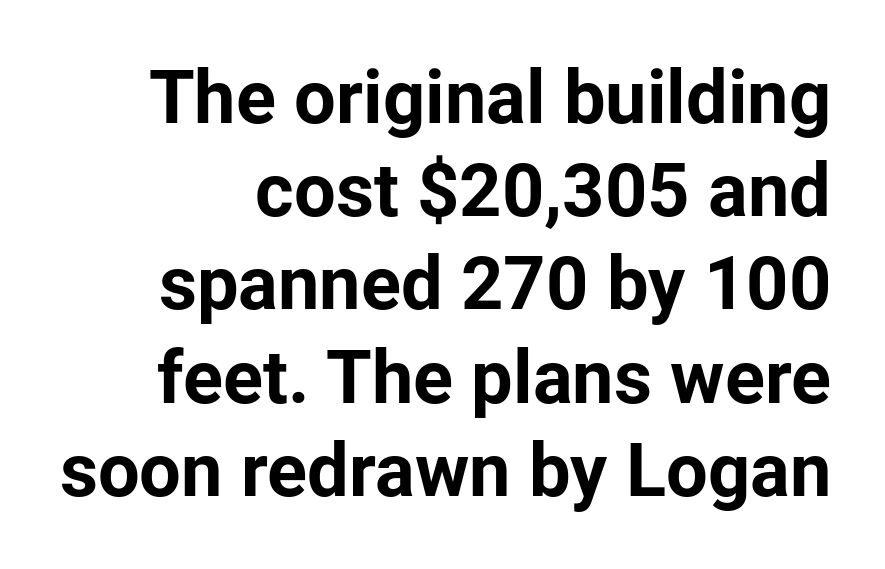
The image shows 74 px bold sans-serif type, upright; set normal line spacing (1.26x), normal letter spacing, not underlined; low stroke contrast and a medium x-height.
